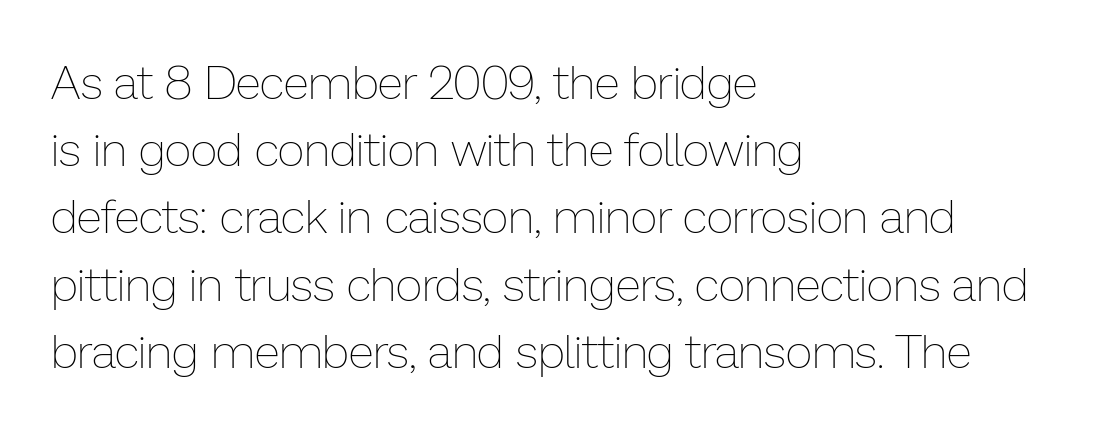
{"italic": "no", "bold": "no", "weight": "thin", "width": "normal", "stroke_contrast": "low", "x_height": "medium", "monospaced": "no", "underline": "no", "align": "left", "line_spacing": "normal", "line_spacing_ratio": 1.43, "letter_spacing": "normal", "letter_spacing_em": 0.0, "glyph_px": 47}
